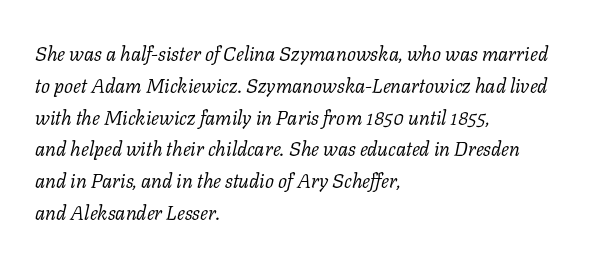
{"italic": "yes", "lean": "right", "slant_degrees": 11, "bold": "no", "underline": "no", "align": "left", "line_spacing": "normal", "line_spacing_ratio": 1.59, "letter_spacing": "normal", "letter_spacing_em": 0.0, "glyph_px": 20}
